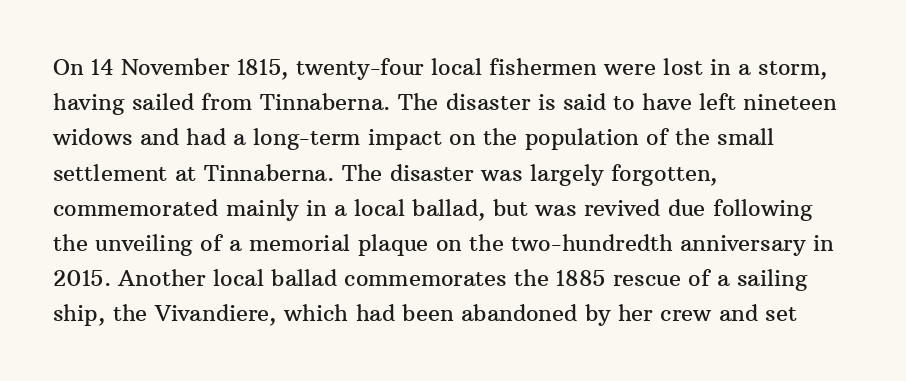
Q: Is the text italic (slanted)? A: No, it is upright.
Q: Is the text underlined? A: No.
Q: How is the paragraph aligned? A: Left-aligned.
Q: Is the spacing between letters normal or unusually wide? A: Normal.
Q: Is the spacing between lines tight, normal or loose? A: Normal.
